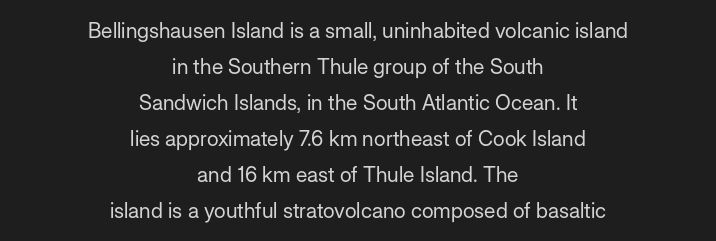
The image shows 21 px text type, upright; set centered, line spacing 1.71x, normal letter spacing, not underlined.
